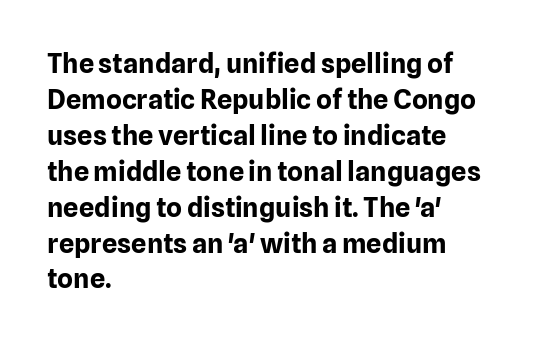
{"italic": "no", "bold": "yes", "underline": "no", "align": "left", "line_spacing": "normal", "line_spacing_ratio": 1.33, "letter_spacing": "normal", "letter_spacing_em": 0.0, "glyph_px": 27}
